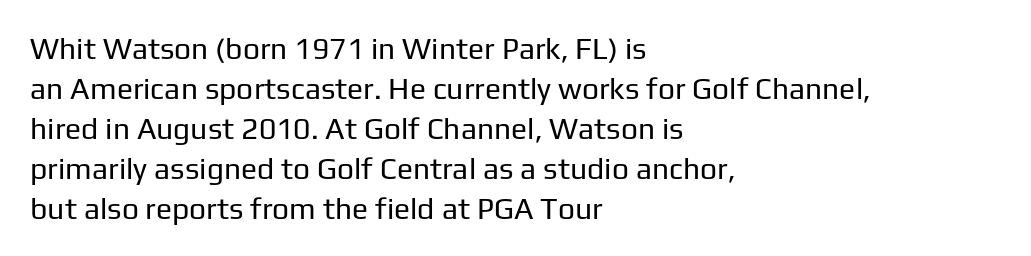
The image shows 30 px regular-weight sans-serif type, upright; set left-aligned, normal line spacing (1.33x), normal letter spacing, not underlined; low stroke contrast and a medium x-height.
